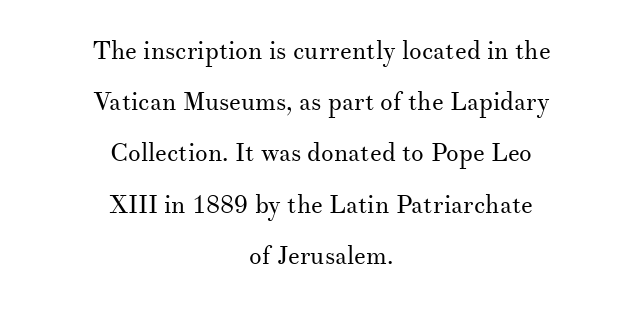
{"italic": "no", "bold": "no", "underline": "no", "align": "center", "line_spacing": "loose", "line_spacing_ratio": 2.05, "letter_spacing": "normal", "letter_spacing_em": 0.0, "glyph_px": 25}
